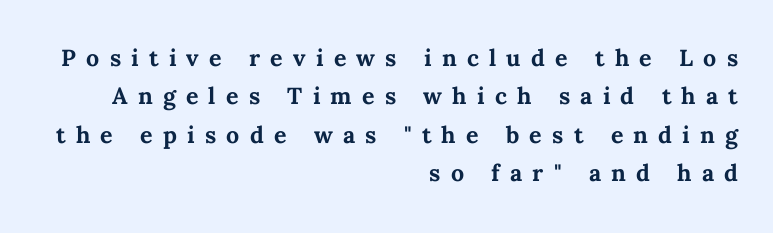
Q: Is the text bold? A: Yes.
Q: Is the text italic (slanted)? A: No, it is upright.
Q: Is the text underlined? A: No.
Q: How is the paragraph aligned? A: Right-aligned.
Q: Is the spacing between letters normal or unusually wide? A: Unusually wide.
Q: Width (condensed, normal, or wide)? A: Normal.
Q: Stroke contrast? A: Medium.
Q: x-height? A: Medium.
Q: Monospaced? A: No.
